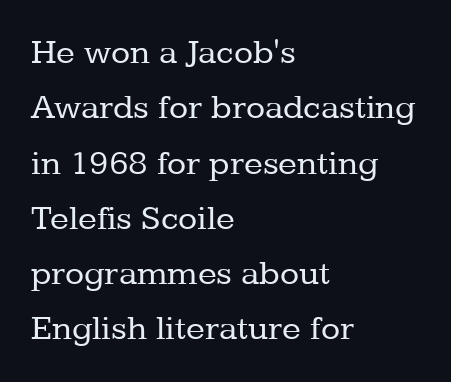
{"serif": "yes", "italic": "no", "bold": "no", "weight": "regular", "width": "normal", "stroke_contrast": "low", "x_height": "medium", "monospaced": "no", "underline": "no", "align": "left", "line_spacing": "normal", "line_spacing_ratio": 1.58, "letter_spacing": "normal", "letter_spacing_em": 0.0, "glyph_px": 35}
